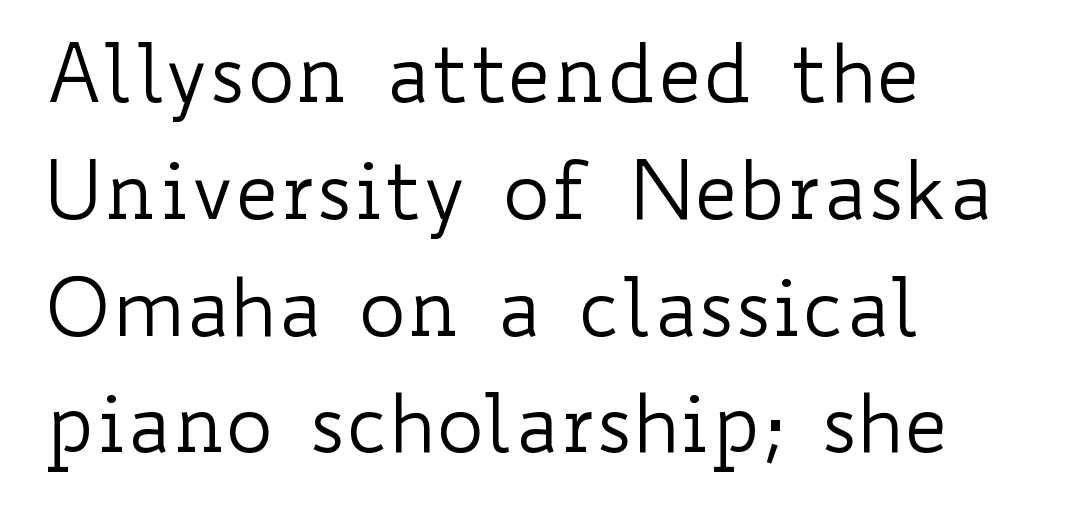
Q: Is the text bold? A: No.
Q: Is the text italic (slanted)? A: No, it is upright.
Q: Is the text underlined? A: No.
Q: How is the paragraph aligned? A: Left-aligned.
Q: Is the spacing between letters normal or unusually wide? A: Normal.
Q: Is the spacing between lines tight, normal or loose? A: Normal.
Q: Width (condensed, normal, or wide)? A: Wide.
Q: Stroke contrast? A: Low.
Q: x-height? A: Small.
Q: Monospaced? A: No.
